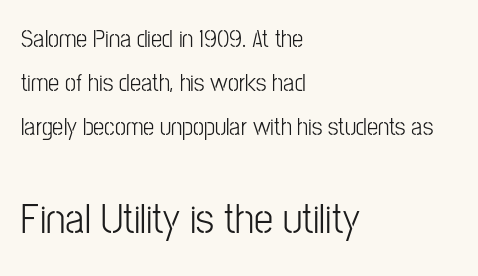
{"serif": "no", "italic": "no", "bold": "no", "weight": "light", "width": "condensed", "stroke_contrast": "low", "x_height": "medium", "monospaced": "no", "underline": "no", "align": "left", "line_spacing_ratio": 1.77, "letter_spacing": "normal", "letter_spacing_em": 0.0, "larger_block": "second", "size_ratio": 1.72, "glyph_px": 43}
